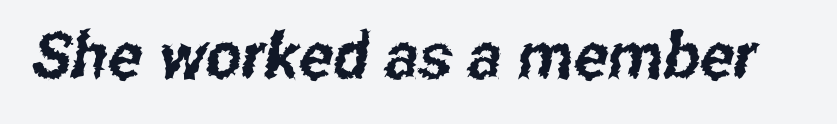
{"serif": "no", "width": "condensed", "stroke_contrast": "low", "x_height": "medium", "monospaced": "no", "underline": "no", "letter_spacing": "normal", "letter_spacing_em": 0.0, "glyph_px": 64}
